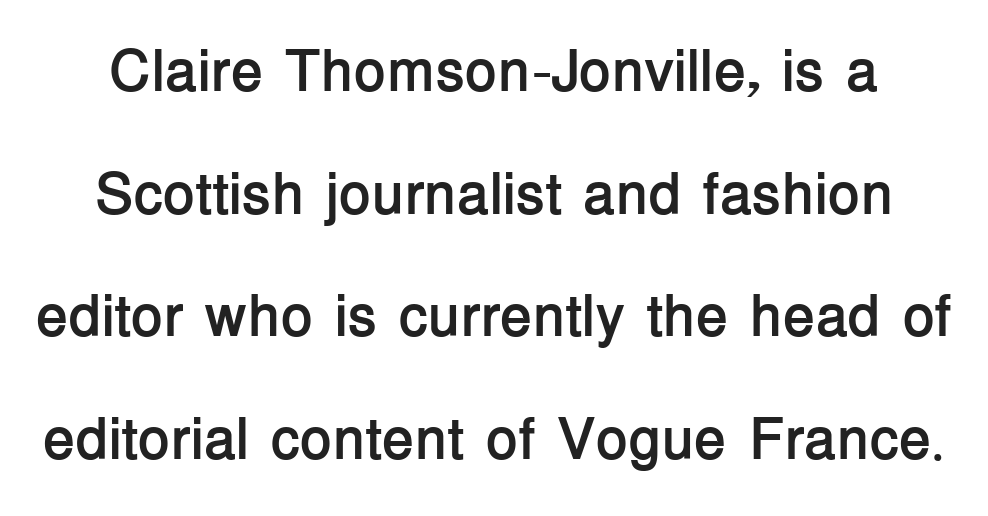
The image shows 59 px semibold sans-serif type, upright; set loose line spacing (2.08x), normal letter spacing, not underlined; low stroke contrast and a medium x-height.
